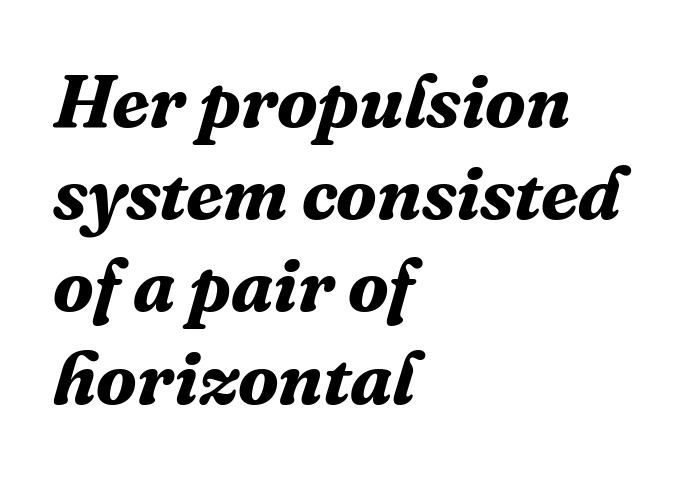
Q: Is the text bold? A: Yes.
Q: Is the text italic (slanted)? A: Yes, it leans right by about 16 degrees.
Q: Is the typeface a serif or a sans-serif typeface? A: Serif.
Q: Is the text underlined? A: No.
Q: How is the paragraph aligned? A: Left-aligned.
Q: Is the spacing between letters normal or unusually wide? A: Normal.
Q: Width (condensed, normal, or wide)? A: Normal.
Q: Stroke contrast? A: Medium.
Q: x-height? A: Medium.
Q: Monospaced? A: No.
